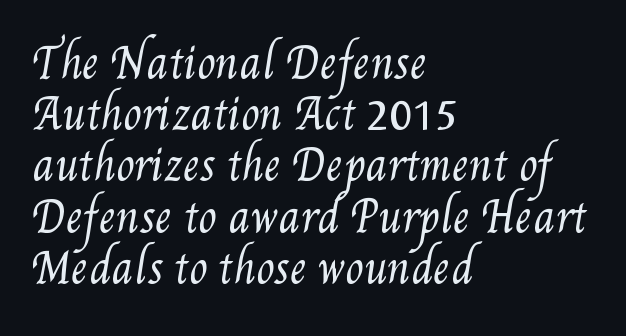
Q: Is the text bold? A: No.
Q: Is the text underlined? A: No.
Q: How is the paragraph aligned? A: Left-aligned.
Q: Is the spacing between letters normal or unusually wide? A: Normal.
Q: Width (condensed, normal, or wide)? A: Condensed.
Q: Stroke contrast? A: Medium.
Q: x-height? A: Small.
Q: Monospaced? A: No.
